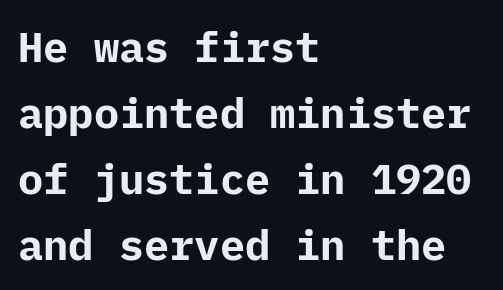
The image shows 42 px bold sans-serif type, upright; set left-aligned, normal line spacing (1.57x), normal letter spacing, not underlined; low stroke contrast and a medium x-height.
